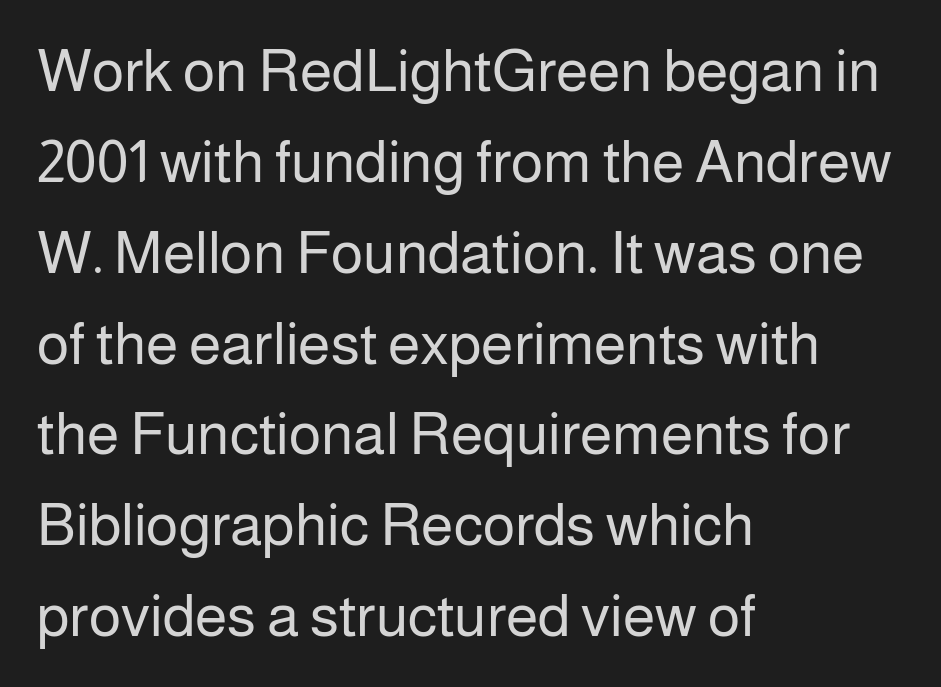
The font sits on the lighter half of the weight spectrum, regular included. This rendering features lettering with no underline. Caption: multi-line text, flush left, ragged right. Font category for this specimen: sans-serif. Nobody touched the tracking dial on this one.
